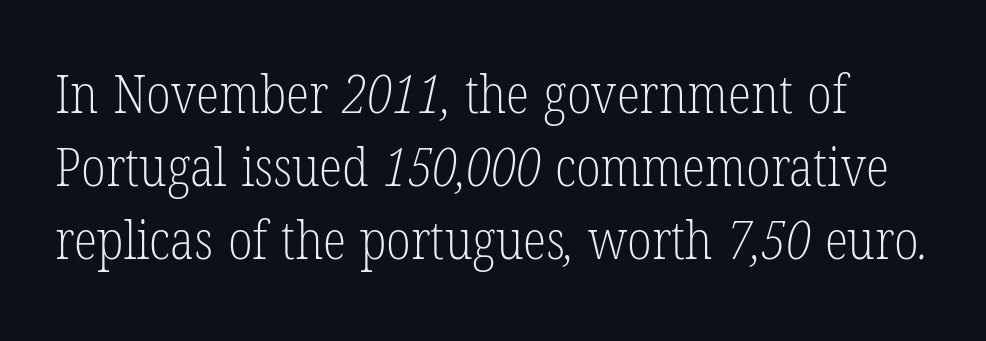
{"serif": "yes", "bold": "no", "weight": "light", "width": "condensed", "stroke_contrast": "low", "x_height": "medium", "monospaced": "no", "underline": "no", "line_spacing": "normal", "line_spacing_ratio": 1.35, "letter_spacing": "normal", "letter_spacing_em": 0.0, "glyph_px": 54}
